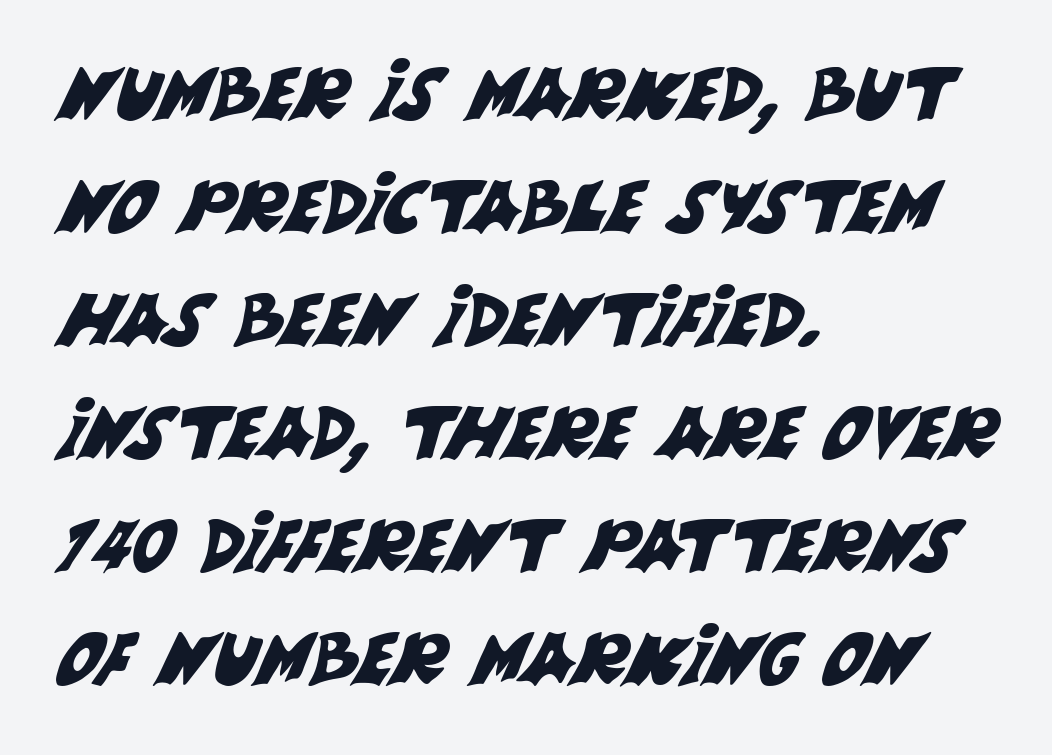
Q: Is the typeface a serif or a sans-serif typeface? A: Sans-serif.
Q: Is the text underlined? A: No.
Q: How is the paragraph aligned? A: Left-aligned.
Q: Is the spacing between letters normal or unusually wide? A: Normal.
Q: Is the spacing between lines tight, normal or loose? A: Normal.
Q: Width (condensed, normal, or wide)? A: Normal.
Q: Stroke contrast? A: Medium.
Q: x-height? A: Large.
Q: Monospaced? A: No.
